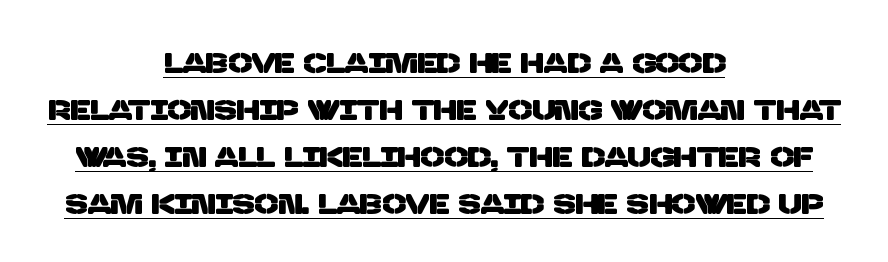
{"serif": "no", "width": "normal", "stroke_contrast": "low", "x_height": "large", "monospaced": "no", "underline": "yes", "align": "center", "line_spacing": "normal", "line_spacing_ratio": 1.68, "letter_spacing": "normal", "letter_spacing_em": 0.0, "glyph_px": 28}
